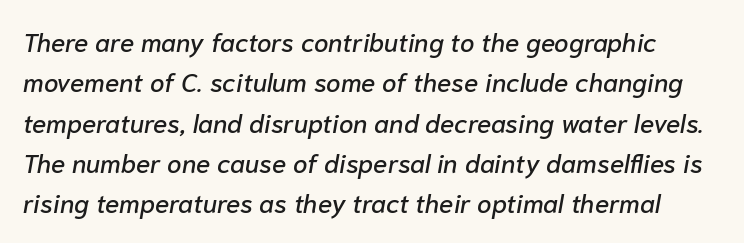
Compared with ordinary roman type, these characters are visibly tilted. The passage shown has conventional tracking throughout. Rule under the text: the space is simply empty. Successive baselines arrive at the customary interval.
